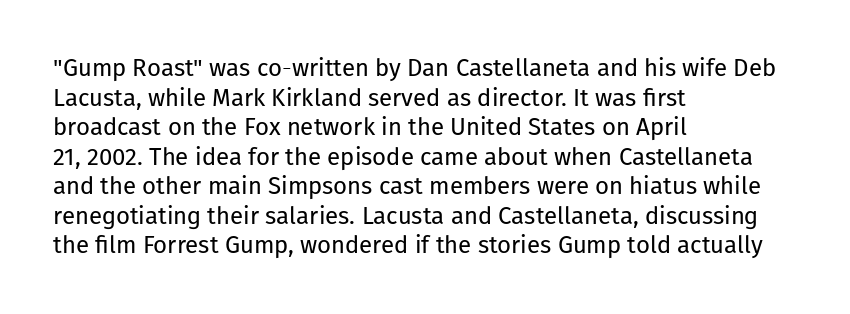
Words appear dense and cohesive because spacing is normal. Stem width sits at or under what a default text font uses. Honestly, there is no underline to notice here at all. The lettering stays uniformly vertical, giving the passage a roman look.
